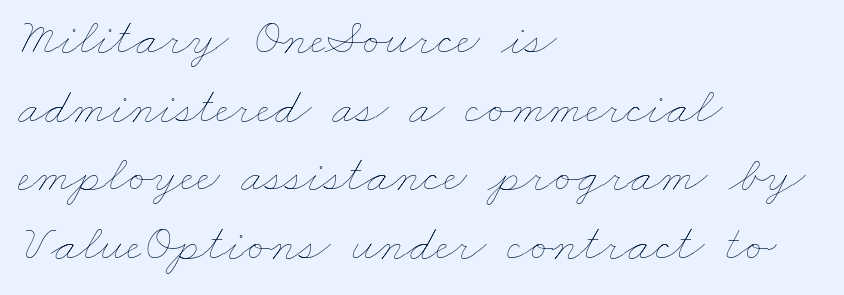
The image shows 52 px thin, wide type; set left-aligned, normal line spacing (1.32x), normal letter spacing, not underlined; low stroke contrast and a small x-height.
